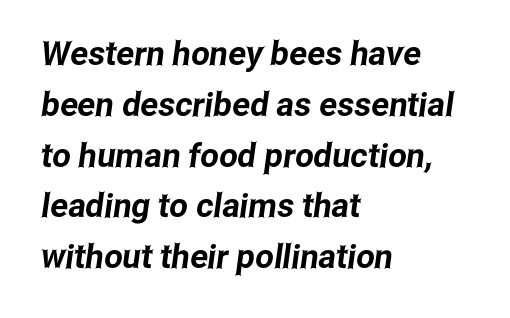
Q: Is the typeface a serif or a sans-serif typeface? A: Sans-serif.
Q: Is the text underlined? A: No.
Q: How is the paragraph aligned? A: Left-aligned.
Q: Is the spacing between letters normal or unusually wide? A: Normal.
Q: Is the spacing between lines tight, normal or loose? A: Normal.
Q: Width (condensed, normal, or wide)? A: Condensed.
Q: Stroke contrast? A: Low.
Q: x-height? A: Medium.
Q: Monospaced? A: No.
